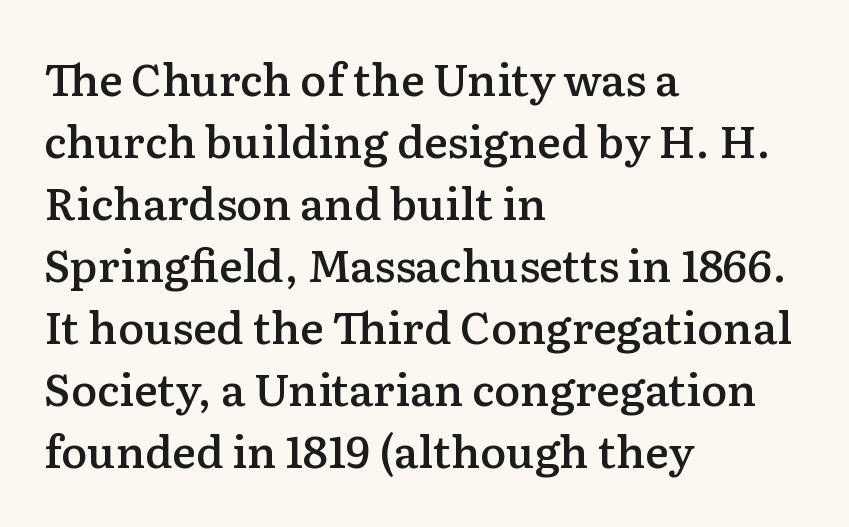
Small tapered or slab feet sit at the stroke ends, so this counts as serif. This sample has the flowing, uneven cadence of proportional lettering. I'd describe the lettering as semibold — firm but not a full bold. The rag falls on the right side of this text block. Descenders are the only things crossing below the line. The rows are spaced the way most documents space them.
